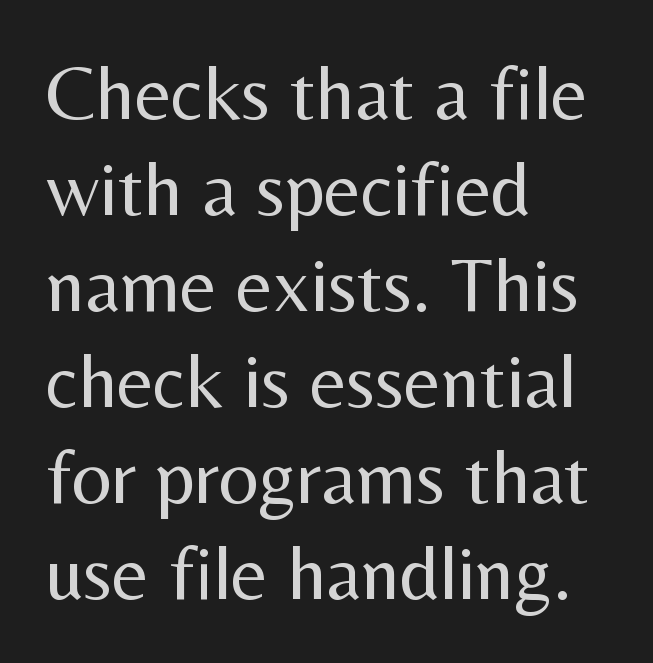
Q: Is the text bold? A: No.
Q: Is the text italic (slanted)? A: No, it is upright.
Q: Is the typeface a serif or a sans-serif typeface? A: Sans-serif.
Q: Is the text underlined? A: No.
Q: How is the paragraph aligned? A: Left-aligned.
Q: Is the spacing between letters normal or unusually wide? A: Normal.
Q: Width (condensed, normal, or wide)? A: Normal.
Q: Stroke contrast? A: Medium.
Q: x-height? A: Medium.
Q: Monospaced? A: No.
